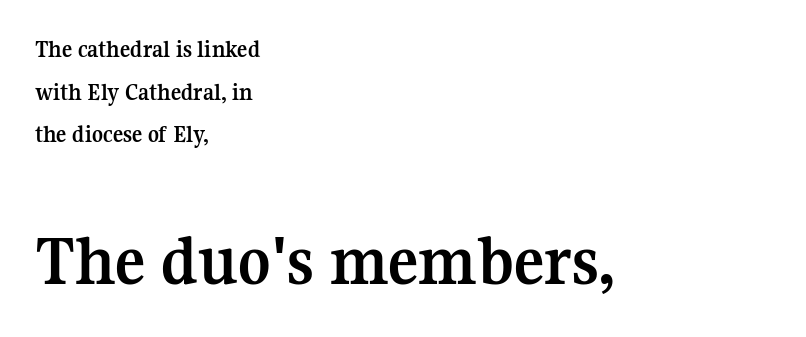
Small tapered or slab feet sit at the stroke ends, so this counts as serif. Clear beneath every line of the passage. The lines in this sample share a left origin and differ only in where they stop. Tall strokes in this sample are plumb rather than angled. The lower block of text is set noticeably larger than the block above it.
